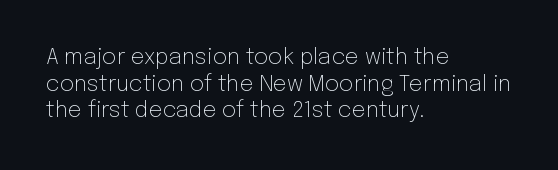
Q: Is the text bold? A: No.
Q: Is the text italic (slanted)? A: No, it is upright.
Q: Is the text underlined? A: No.
Q: How is the paragraph aligned? A: Left-aligned.
Q: Is the spacing between letters normal or unusually wide? A: Normal.
